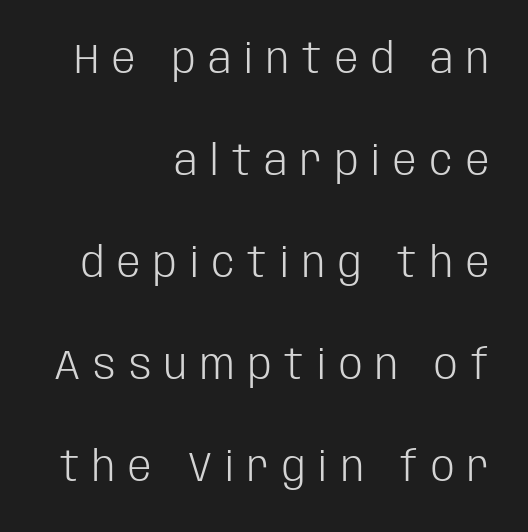
The image shows 42 px light, condensed sans-serif type, upright; set right-aligned, loose line spacing (2.43x), unusually wide letter spacing (+0.31 em), not underlined; low stroke contrast and a large x-height.
